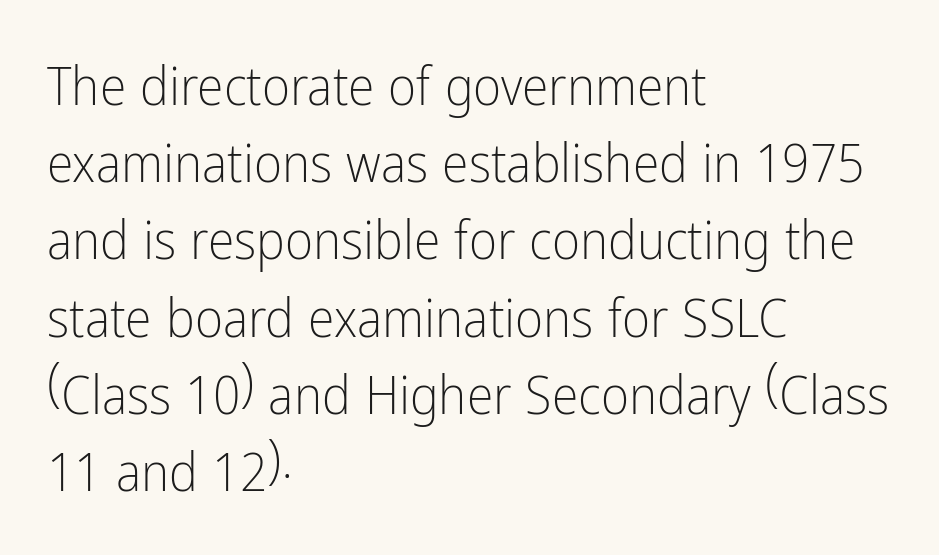
The face used here is proportionally spaced, like ordinary book or web type. Plain, unruled lines of type. This rendering employs a face without finishing strokes, i.e., a sans-serif. The strokes are not fattened; the text isn't bold.
